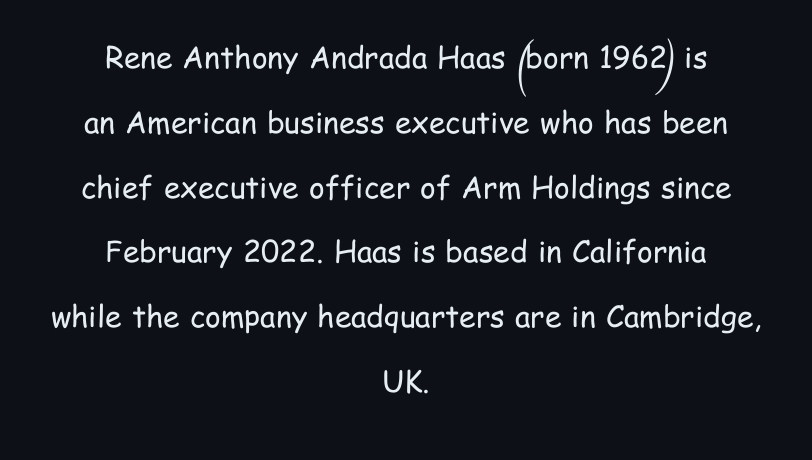
{"serif": "no", "italic": "no", "bold": "no", "weight": "regular", "width": "condensed", "stroke_contrast": "low", "x_height": "medium", "monospaced": "no", "underline": "no", "align": "center", "line_spacing": "loose", "line_spacing_ratio": 2.16, "letter_spacing": "normal", "letter_spacing_em": 0.0, "glyph_px": 30}
